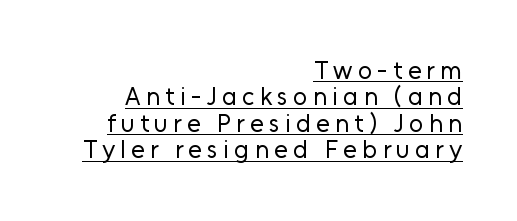
The image shows 25 px text type, upright; set right-aligned, tight line spacing (1.06x), unusually wide letter spacing (+0.21 em), underlined.
